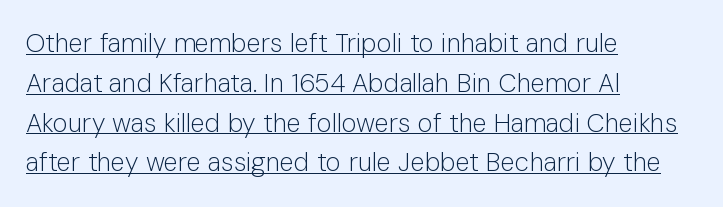
Q: Is the text bold? A: No.
Q: Is the text italic (slanted)? A: No, it is upright.
Q: Is the text underlined? A: Yes.
Q: How is the paragraph aligned? A: Left-aligned.
Q: Is the spacing between letters normal or unusually wide? A: Normal.
Q: Is the spacing between lines tight, normal or loose? A: Normal.
